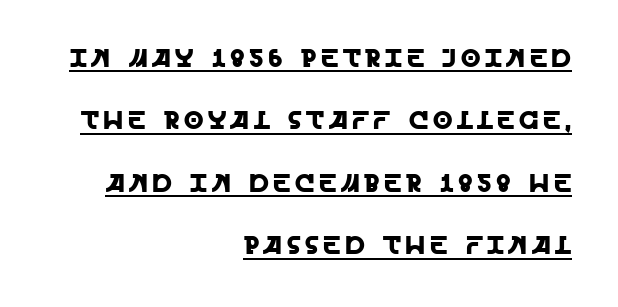
Q: Is the text italic (slanted)? A: No, it is upright.
Q: Is the text underlined? A: Yes.
Q: How is the paragraph aligned? A: Right-aligned.
Q: Is the spacing between lines tight, normal or loose? A: Loose.
